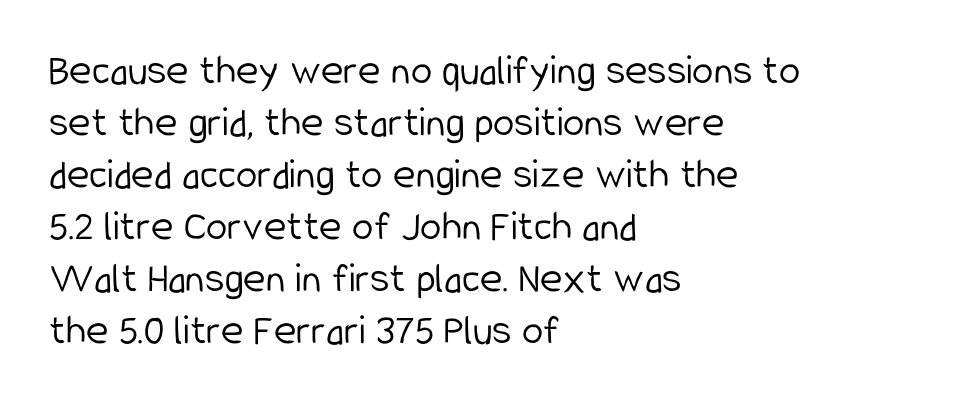
The image shows 43 px light, condensed sans-serif type, upright; set left-aligned, line spacing 1.21x, normal letter spacing, not underlined; low stroke contrast and a medium x-height.
